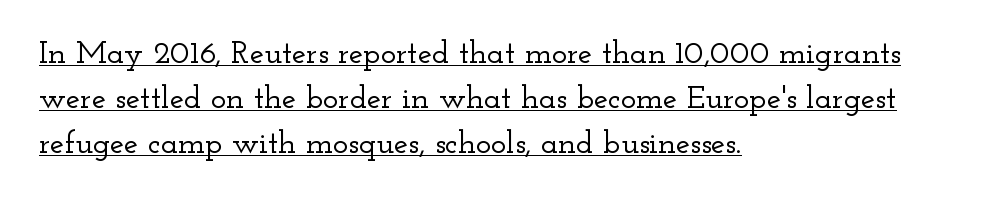
{"serif": "yes", "italic": "no", "width": "wide", "stroke_contrast": "low", "x_height": "small", "monospaced": "no", "underline": "yes", "align": "left", "line_spacing": "normal", "line_spacing_ratio": 1.4, "letter_spacing": "normal", "letter_spacing_em": 0.0, "glyph_px": 32}
